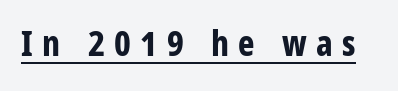
The image shows 35 px bold, condensed sans-serif type, upright; set unusually wide letter spacing (+0.27 em), underlined; low stroke contrast and a large x-height.
